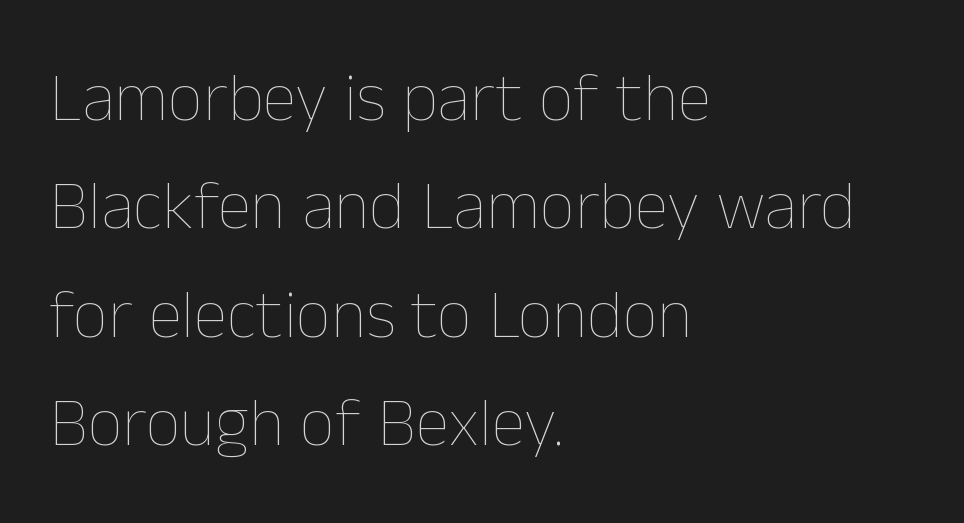
Q: Is the text bold? A: No.
Q: Is the text italic (slanted)? A: No, it is upright.
Q: Is the text underlined? A: No.
Q: How is the paragraph aligned? A: Left-aligned.
Q: Is the spacing between letters normal or unusually wide? A: Normal.
Q: Is the spacing between lines tight, normal or loose? A: Normal.
Q: Width (condensed, normal, or wide)? A: Normal.
Q: Stroke contrast? A: Low.
Q: x-height? A: Medium.
Q: Monospaced? A: No.
